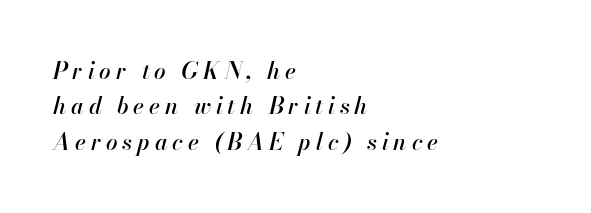
This sample keeps an unexceptional amount of space between lines. The foot of each line stays bare and open. The passage is arranged the way most books set body copy — flush left. What stands out about the letter spacing? Its width — letters are far apart. The whole block is typeset with a tilt.
